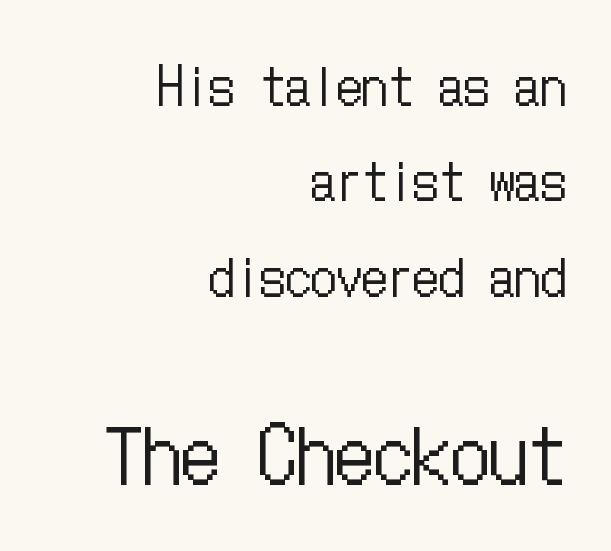
The image shows 77 px regular-weight, condensed type, upright; set right-aligned, line spacing 1.87x, normal letter spacing, not underlined; the second (bottom) block is 1.51x larger; low stroke contrast and a medium x-height.
